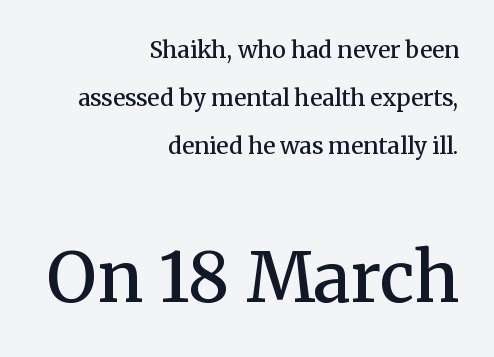
Q: Is the text bold? A: Semi-bold.
Q: Is the text italic (slanted)? A: No, it is upright.
Q: Is the typeface a serif or a sans-serif typeface? A: Serif.
Q: Is the text underlined? A: No.
Q: How is the paragraph aligned? A: Right-aligned.
Q: Is the spacing between letters normal or unusually wide? A: Normal.
Q: Is the spacing between lines tight, normal or loose? A: Loose.
Q: Which block of text is set in a larger size, the first (top) or the second (bottom)? A: The second (bottom) one.
Q: Width (condensed, normal, or wide)? A: Normal.
Q: Stroke contrast? A: Medium.
Q: x-height? A: Medium.
Q: Monospaced? A: No.
